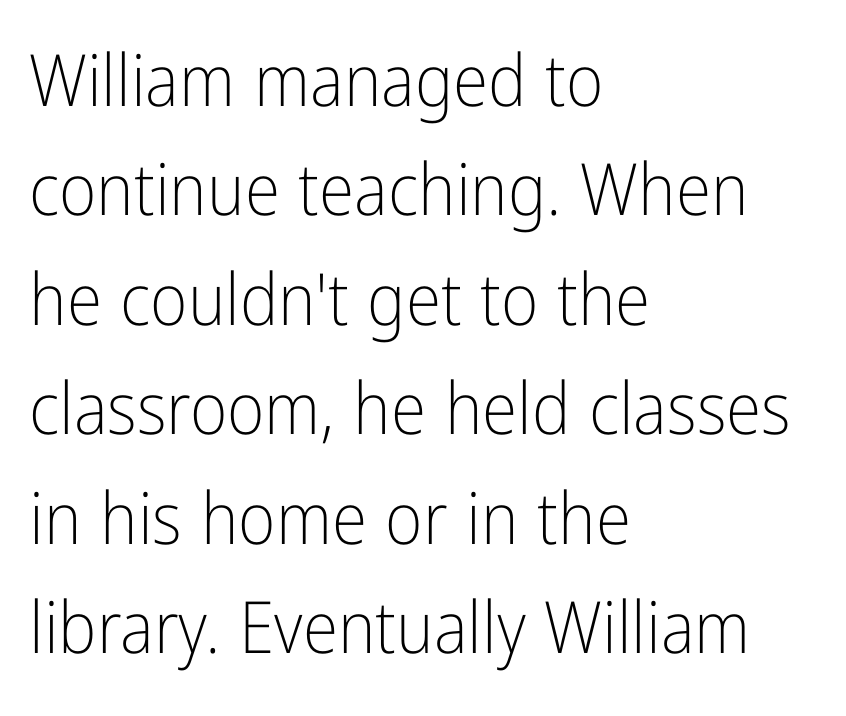
Q: Is the text bold? A: No.
Q: Is the text italic (slanted)? A: No, it is upright.
Q: Is the typeface a serif or a sans-serif typeface? A: Sans-serif.
Q: Is the text underlined? A: No.
Q: How is the paragraph aligned? A: Left-aligned.
Q: Is the spacing between letters normal or unusually wide? A: Normal.
Q: Is the spacing between lines tight, normal or loose? A: Normal.
Q: Width (condensed, normal, or wide)? A: Condensed.
Q: Stroke contrast? A: Low.
Q: x-height? A: Medium.
Q: Monospaced? A: No.
